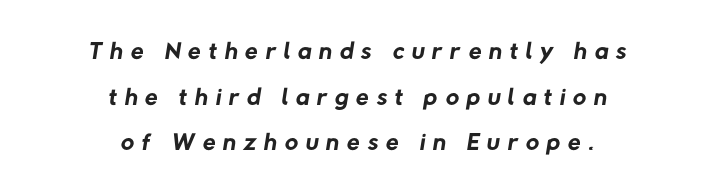
{"serif": "no", "bold": "no", "weight": "regular", "width": "normal", "stroke_contrast": "low", "x_height": "medium", "monospaced": "no", "underline": "no", "align": "center", "line_spacing_ratio": 1.23, "letter_spacing": "wide", "letter_spacing_em": 0.21, "glyph_px": 37}
